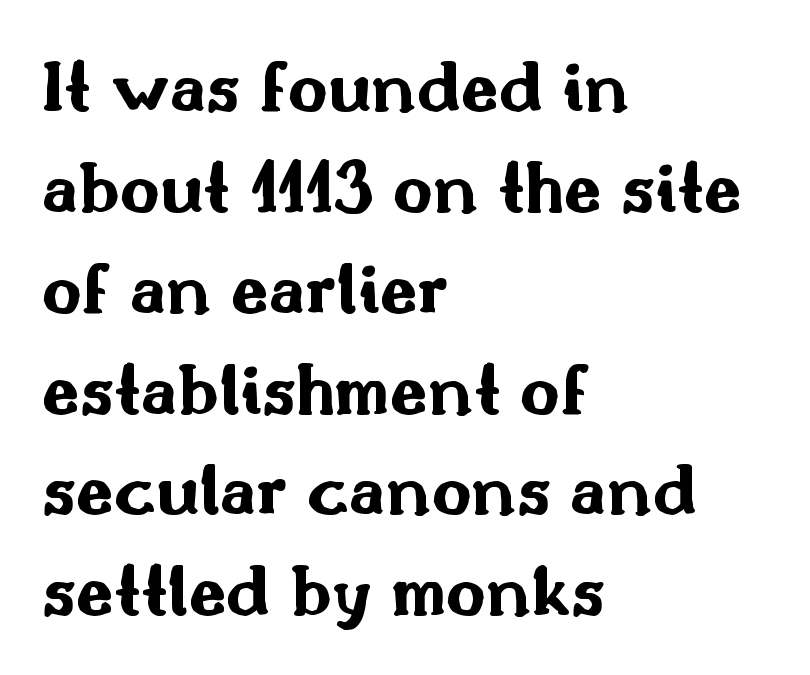
{"serif": "no", "italic": "no", "bold": "yes", "weight": "bold", "width": "wide", "stroke_contrast": "medium", "x_height": "small", "monospaced": "no", "underline": "no", "align": "left", "line_spacing": "normal", "line_spacing_ratio": 1.31, "letter_spacing": "normal", "letter_spacing_em": 0.0, "glyph_px": 77}
